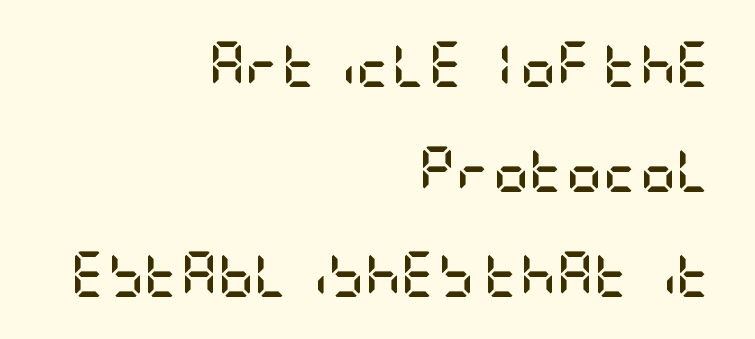
Q: Is the text bold? A: Yes.
Q: Is the text italic (slanted)? A: No, it is upright.
Q: Is the typeface a serif or a sans-serif typeface? A: Sans-serif.
Q: Is the text underlined? A: No.
Q: How is the paragraph aligned? A: Right-aligned.
Q: Is the spacing between letters normal or unusually wide? A: Normal.
Q: Is the spacing between lines tight, normal or loose? A: Loose.
Q: Width (condensed, normal, or wide)? A: Condensed.
Q: Stroke contrast? A: Low.
Q: x-height? A: Large.
